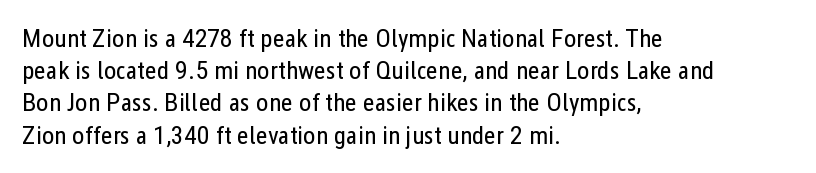
The image shows 26 px text type, upright; set left-aligned, line spacing 1.24x, normal letter spacing, not underlined.
